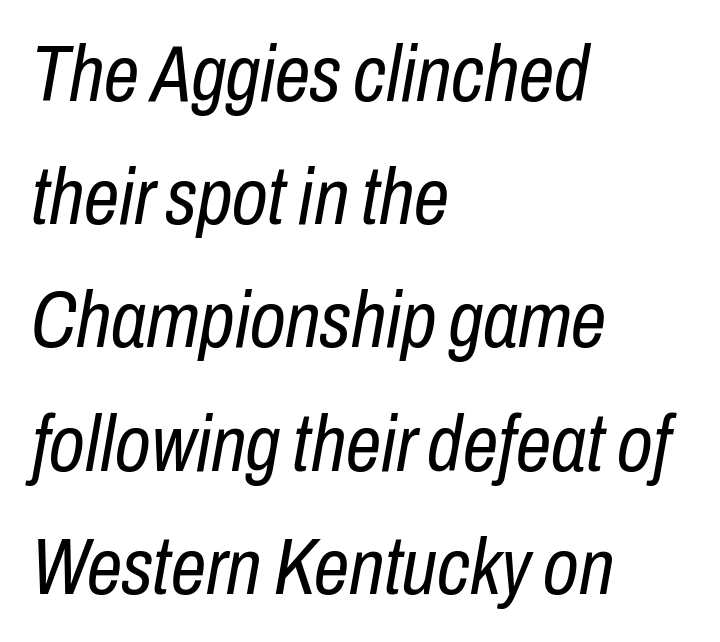
Q: Is the text bold? A: No.
Q: Is the text italic (slanted)? A: Yes, it leans right by about 10 degrees.
Q: Is the text underlined? A: No.
Q: How is the paragraph aligned? A: Left-aligned.
Q: Is the spacing between letters normal or unusually wide? A: Normal.
Q: Is the spacing between lines tight, normal or loose? A: Normal.
Q: Width (condensed, normal, or wide)? A: Condensed.
Q: Stroke contrast? A: Low.
Q: x-height? A: Medium.
Q: Monospaced? A: No.
